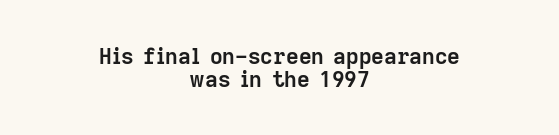
Glyph-to-glyph distance matches everyday printed text. The baseline area is clear. Does the weight exceed regular? Yes, all the way to bold. In CSS terms this would be text-align: center. The space between consecutive lines is stingy.
